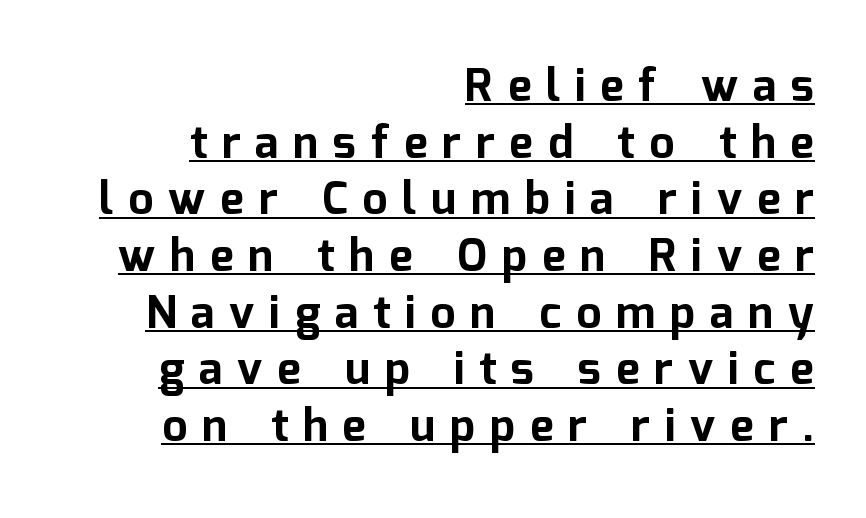
Q: Is the text bold? A: Yes.
Q: Is the text italic (slanted)? A: No, it is upright.
Q: Is the typeface a serif or a sans-serif typeface? A: Sans-serif.
Q: Is the text underlined? A: Yes.
Q: How is the paragraph aligned? A: Right-aligned.
Q: Is the spacing between letters normal or unusually wide? A: Unusually wide.
Q: Is the spacing between lines tight, normal or loose? A: Normal.
Q: Width (condensed, normal, or wide)? A: Normal.
Q: Stroke contrast? A: Low.
Q: x-height? A: Medium.
Q: Monospaced? A: No.
